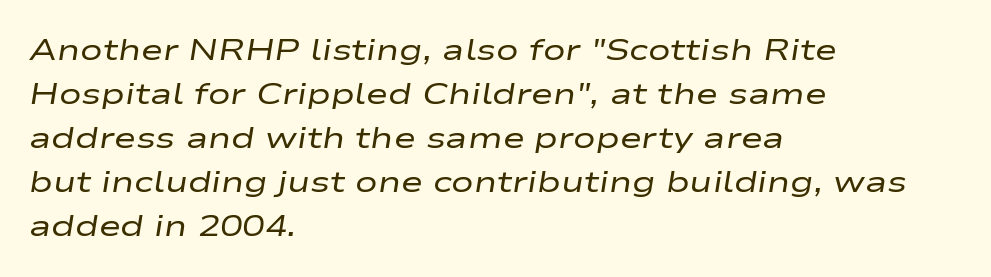
The image shows 30 px regular-weight, wide type, italic (leaning right); set left-aligned, normal line spacing (1.47x), normal letter spacing, not underlined; low stroke contrast and a medium x-height.
